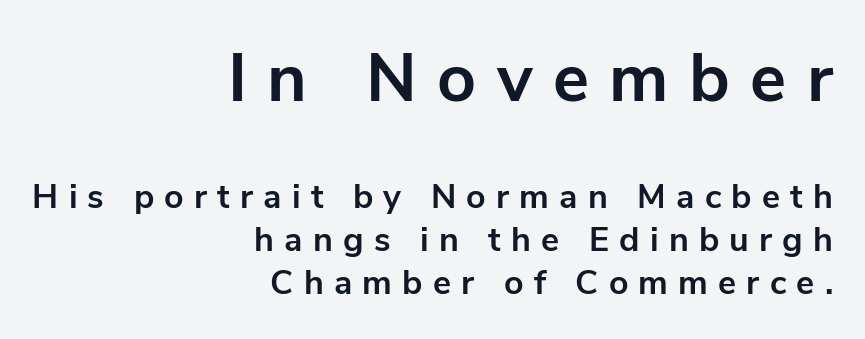
{"serif": "no", "italic": "no", "bold": "yes", "weight": "bold", "width": "normal", "stroke_contrast": "low", "x_height": "medium", "monospaced": "no", "underline": "no", "align": "right", "line_spacing": "normal", "line_spacing_ratio": 1.27, "letter_spacing": "wide", "letter_spacing_em": 0.3, "larger_block": "first", "size_ratio": 2.0, "glyph_px": 68}
